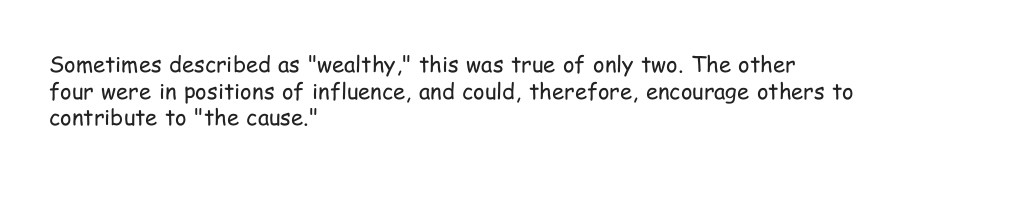
{"italic": "no", "bold": "no", "underline": "no", "align": "left", "line_spacing_ratio": 1.21, "letter_spacing": "normal", "letter_spacing_em": 0.0, "glyph_px": 22}
